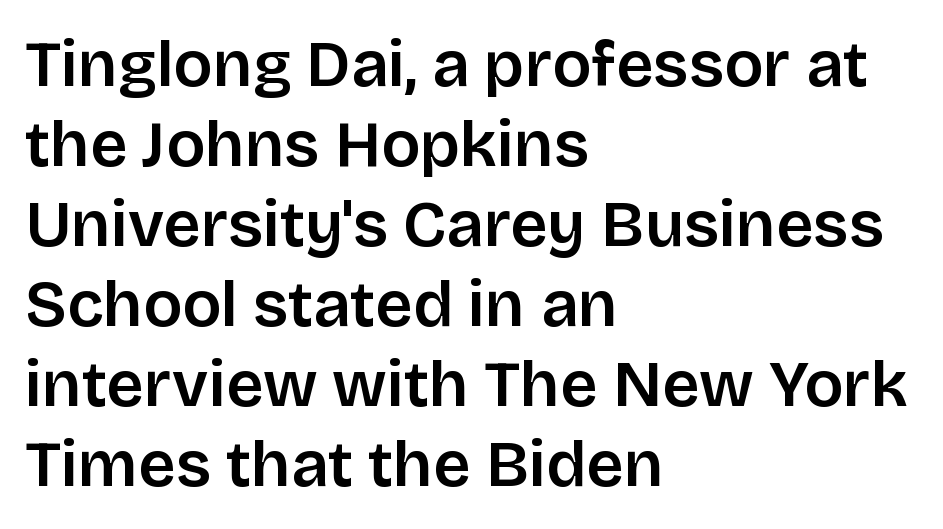
Q: Is the text italic (slanted)? A: No, it is upright.
Q: Is the typeface a serif or a sans-serif typeface? A: Sans-serif.
Q: Is the text underlined? A: No.
Q: How is the paragraph aligned? A: Left-aligned.
Q: Is the spacing between letters normal or unusually wide? A: Normal.
Q: Width (condensed, normal, or wide)? A: Normal.
Q: Stroke contrast? A: Low.
Q: x-height? A: Large.
Q: Monospaced? A: No.
